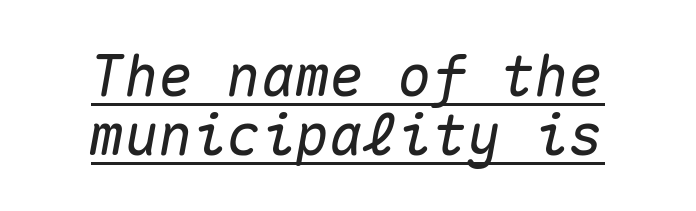
Q: Is the text italic (slanted)? A: Yes, it leans right by about 10 degrees.
Q: Is the text underlined? A: Yes.
Q: How is the paragraph aligned? A: Centered.
Q: Is the spacing between letters normal or unusually wide? A: Normal.
Q: Is the spacing between lines tight, normal or loose? A: Tight.
Q: Width (condensed, normal, or wide)? A: Normal.
Q: Stroke contrast? A: Medium.
Q: x-height? A: Medium.
Q: Monospaced? A: Yes.
